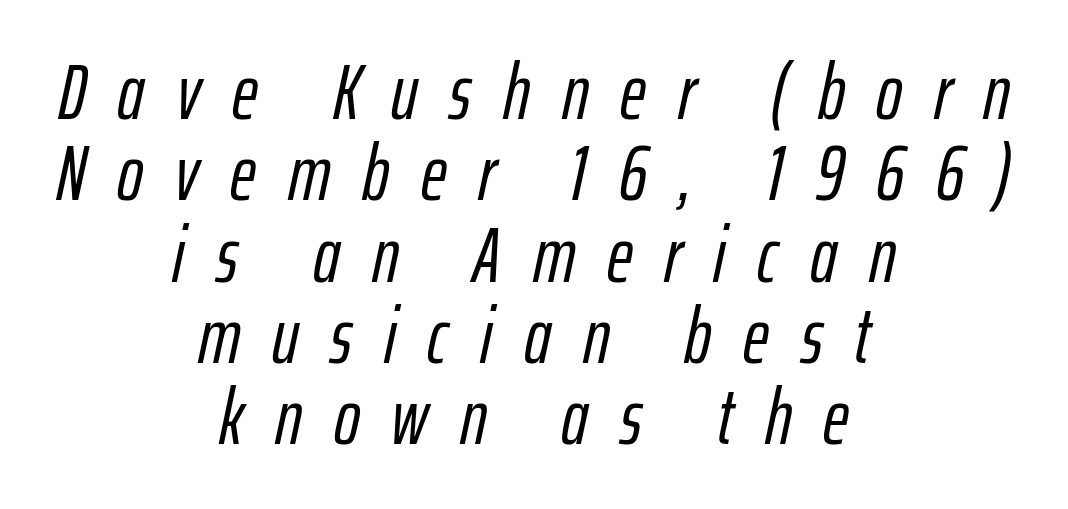
Q: Is the text italic (slanted)? A: Yes, it leans right by about 12 degrees.
Q: Is the text underlined? A: No.
Q: How is the paragraph aligned? A: Centered.
Q: Is the spacing between letters normal or unusually wide? A: Unusually wide.
Q: Is the spacing between lines tight, normal or loose? A: Tight.
Q: Width (condensed, normal, or wide)? A: Condensed.
Q: Stroke contrast? A: Low.
Q: x-height? A: Medium.
Q: Monospaced? A: No.
